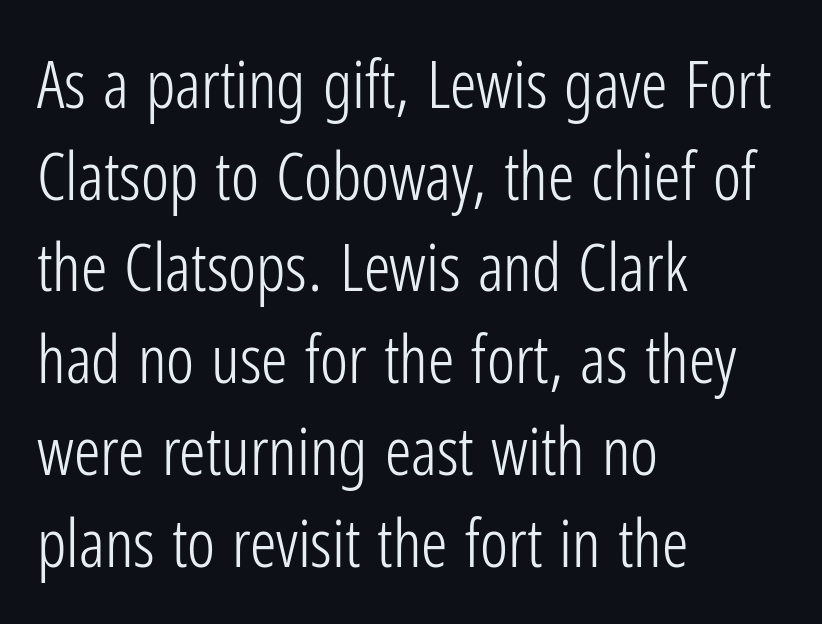
{"serif": "no", "italic": "no", "bold": "no", "weight": "light", "width": "condensed", "stroke_contrast": "low", "x_height": "medium", "monospaced": "no", "underline": "no", "align": "left", "line_spacing": "normal", "line_spacing_ratio": 1.39, "letter_spacing": "normal", "letter_spacing_em": 0.0, "glyph_px": 66}
